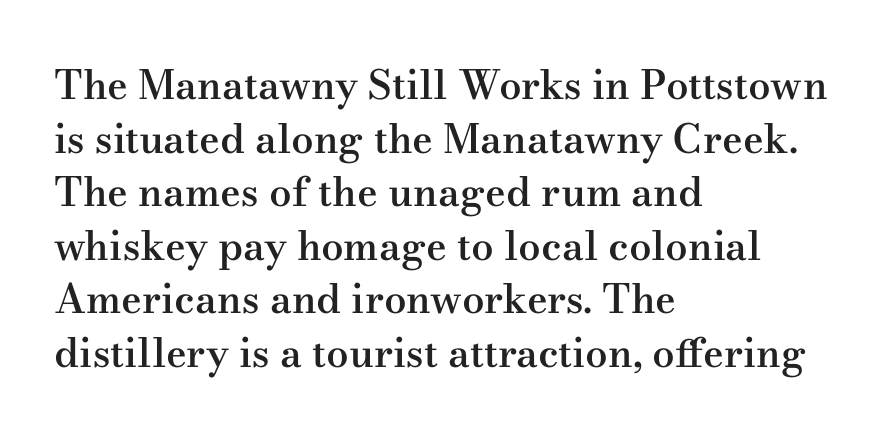
Q: Is the text bold? A: Semi-bold.
Q: Is the text italic (slanted)? A: No, it is upright.
Q: Is the typeface a serif or a sans-serif typeface? A: Serif.
Q: Is the text underlined? A: No.
Q: How is the paragraph aligned? A: Left-aligned.
Q: Is the spacing between letters normal or unusually wide? A: Normal.
Q: Is the spacing between lines tight, normal or loose? A: Normal.
Q: Width (condensed, normal, or wide)? A: Wide.
Q: Stroke contrast? A: Medium.
Q: x-height? A: Small.
Q: Monospaced? A: No.
